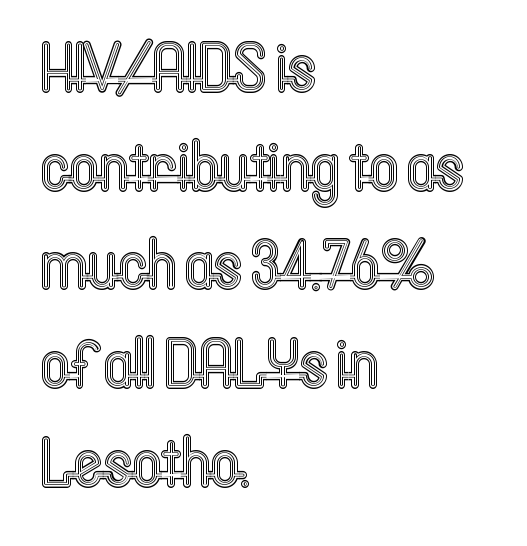
The image shows 70 px condensed type, upright; set left-aligned, normal line spacing (1.41x), normal letter spacing, not underlined; a medium x-height.
